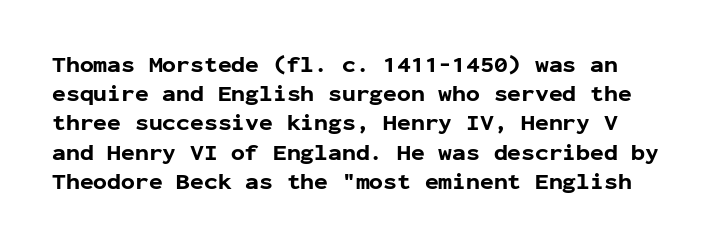
{"italic": "no", "bold": "yes", "underline": "no", "line_spacing": "normal", "line_spacing_ratio": 1.27, "letter_spacing": "normal", "letter_spacing_em": 0.0, "glyph_px": 23}
